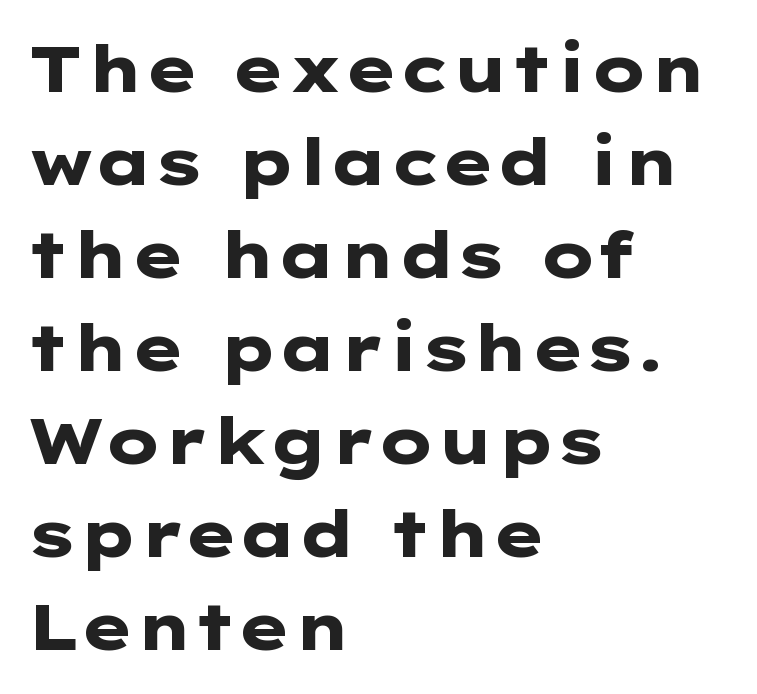
The letters carry no serifs — their stems end cleanly without finishing strokes. Interline gaps are of average width in this sample. No extra tracking has been applied to these lines. Letters rest on an invisible, unmarked baseline.
